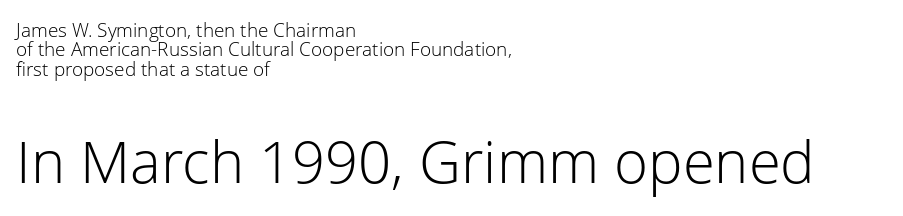
The image shows 58 px light sans-serif type, upright; set left-aligned, tight line spacing (1.02x), normal letter spacing, not underlined; the second (bottom) block is 3.05x larger; low stroke contrast and a medium x-height.
